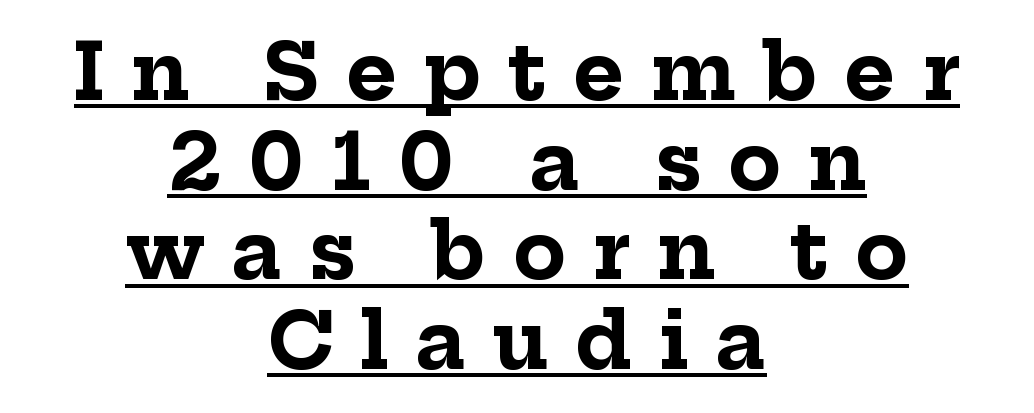
In CSS terms this would be text-align: center. You can tell it's not italic because the verticals are truly vertical. Little horizontal feet cap the strokes, marking this as serif type. Emphasis by weight is at full strength: bold.
